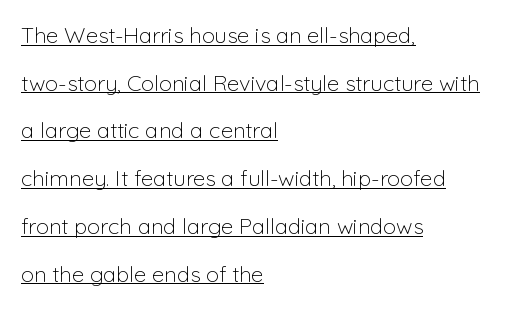
The image shows 22 px text type, upright; set left-aligned, loose line spacing (2.17x), normal letter spacing, underlined.
